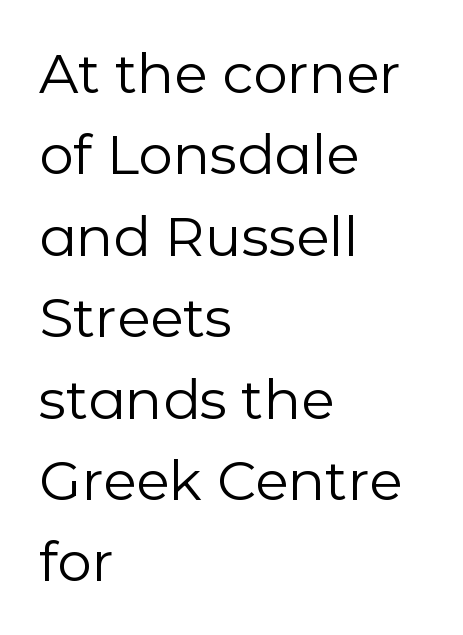
{"serif": "no", "italic": "no", "bold": "no", "weight": "regular", "width": "normal", "stroke_contrast": "low", "x_height": "medium", "monospaced": "no", "underline": "no", "align": "left", "line_spacing": "normal", "line_spacing_ratio": 1.48, "letter_spacing": "normal", "letter_spacing_em": 0.0, "glyph_px": 55}
